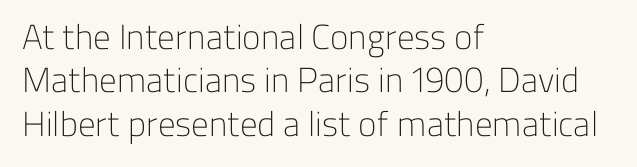
The image shows 35 px light sans-serif type, upright; set left-aligned, line spacing 1.24x, normal letter spacing, not underlined; low stroke contrast and a medium x-height.
